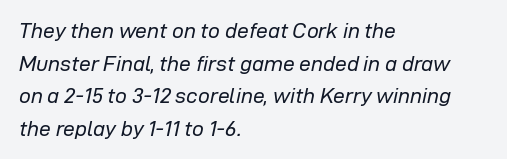
The horizontal fit of the characters is conventional and even. Every row of glyphs begins at an identical x-position on the left. You can tell it's italic because the verticals aren't actually vertical. Weight class: somewhere from thin through regular. The rows are spaced the way most documents space them.
